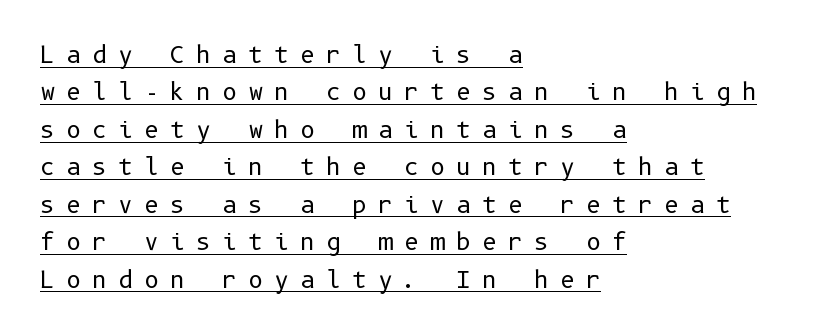
The image shows 23 px text type, upright; set left-aligned, normal line spacing (1.63x), unusually wide letter spacing (+0.48 em), underlined.
